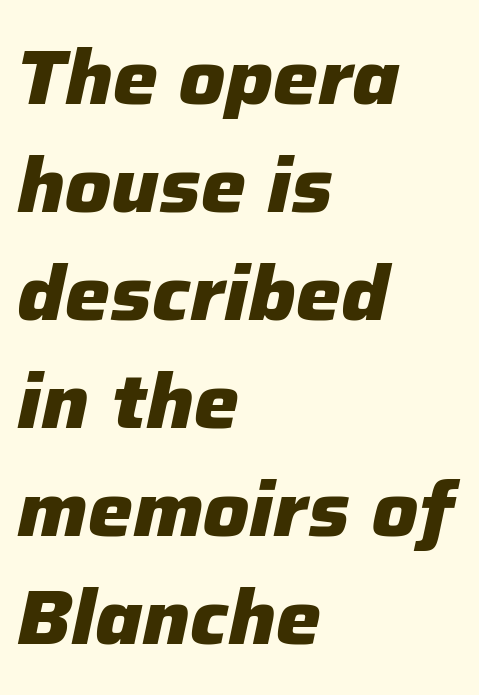
The image shows 76 px heavy type, italic (leaning right); set left-aligned, normal line spacing (1.42x), normal letter spacing, not underlined; low stroke contrast and a medium x-height.
